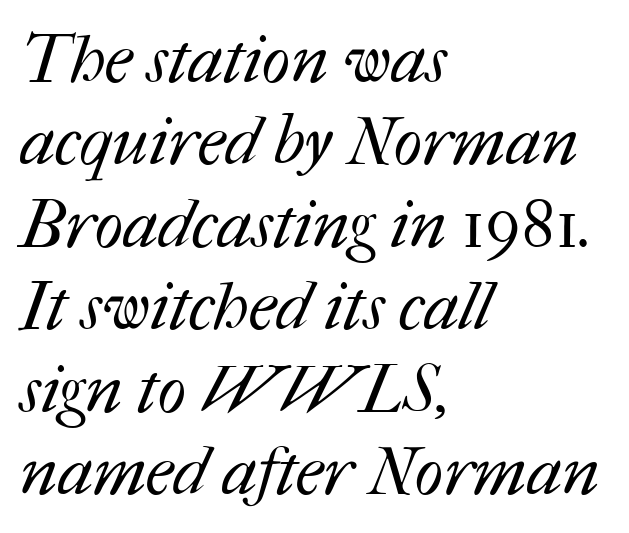
Q: Is the text bold? A: No.
Q: Is the text underlined? A: No.
Q: How is the paragraph aligned? A: Left-aligned.
Q: Is the spacing between letters normal or unusually wide? A: Normal.
Q: Width (condensed, normal, or wide)? A: Normal.
Q: Stroke contrast? A: Medium.
Q: x-height? A: Medium.
Q: Monospaced? A: No.
